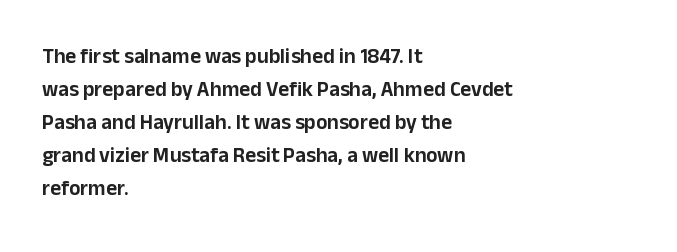
Q: Is the text italic (slanted)? A: No, it is upright.
Q: Is the text underlined? A: No.
Q: How is the paragraph aligned? A: Left-aligned.
Q: Is the spacing between letters normal or unusually wide? A: Normal.
Q: Is the spacing between lines tight, normal or loose? A: Normal.
